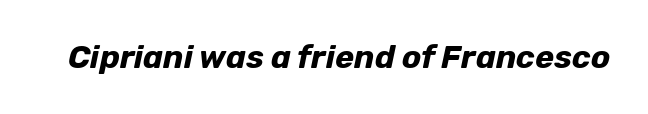
Q: Is the text bold? A: Yes.
Q: Is the text italic (slanted)? A: Yes, it leans right by about 12 degrees.
Q: Is the text underlined? A: No.
Q: Is the spacing between letters normal or unusually wide? A: Normal.
Q: Width (condensed, normal, or wide)? A: Normal.
Q: Stroke contrast? A: Low.
Q: x-height? A: Medium.
Q: Monospaced? A: No.
